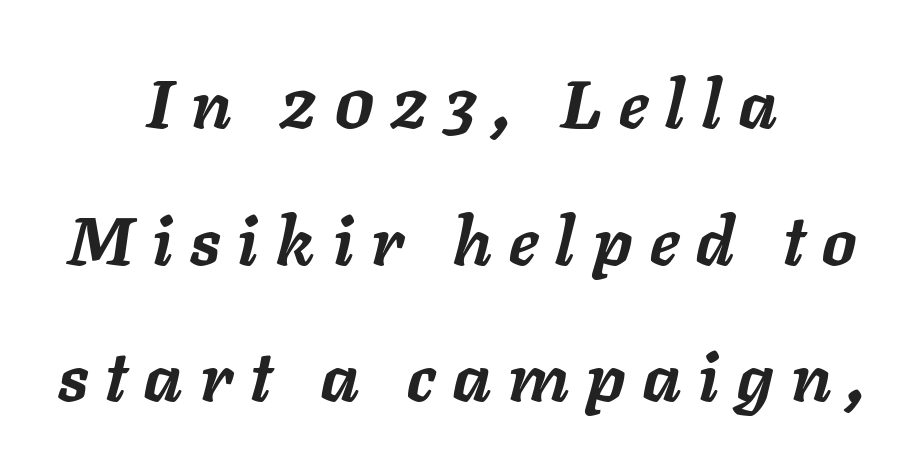
{"italic": "yes", "lean": "right", "slant_degrees": 11, "bold": "yes", "weight": "semibold", "width": "normal", "stroke_contrast": "low", "x_height": "medium", "monospaced": "no", "underline": "no", "align": "center", "line_spacing": "loose", "line_spacing_ratio": 2.01, "letter_spacing": "wide", "letter_spacing_em": 0.26, "glyph_px": 68}
